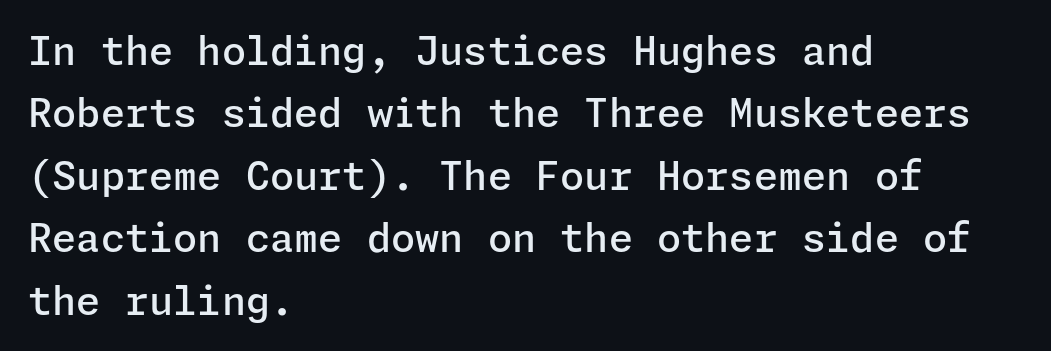
The image shows 39 px semibold sans-serif type, upright; set left-aligned, normal line spacing (1.6x), normal letter spacing, not underlined; low stroke contrast and a medium x-height.
